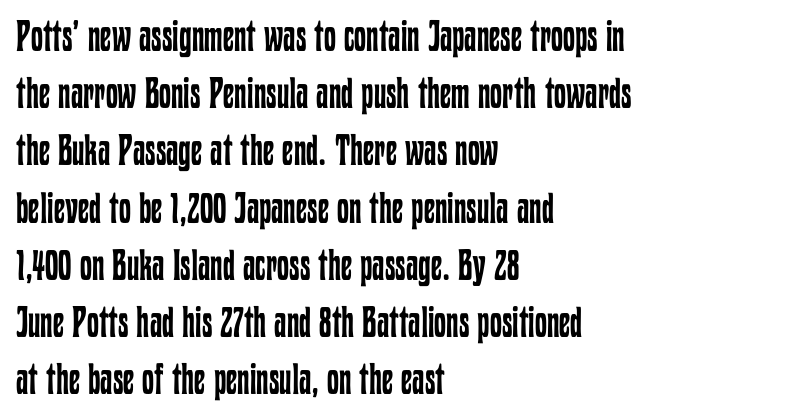
{"italic": "no", "bold": "no", "weight": "regular", "width": "condensed", "stroke_contrast": "low", "x_height": "medium", "monospaced": "no", "underline": "no", "align": "left", "line_spacing": "normal", "line_spacing_ratio": 1.33, "letter_spacing": "normal", "letter_spacing_em": 0.0, "glyph_px": 43}
